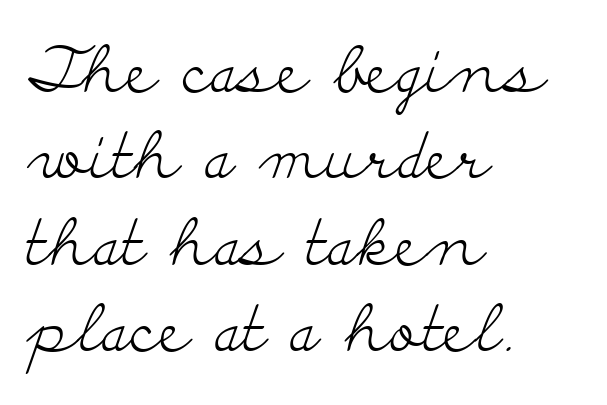
The weight tops out at a normal text grade. Inter-character spacing is left at the font's built-in metrics. Descenders hang freely into open space. I'd call this a serif setting — the letters wear small feet. Quick note: interline space is typical.
